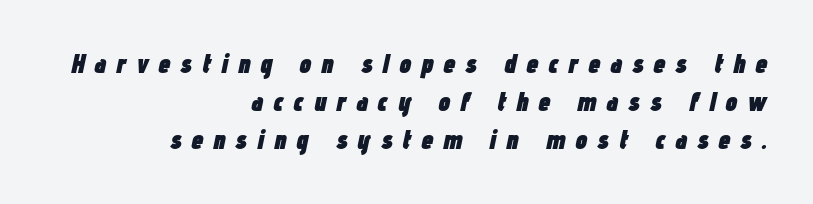
The image shows 27 px bold type, italic (leaning right); set right-aligned, normal line spacing (1.41x), unusually wide letter spacing (+0.36 em), not underlined.
